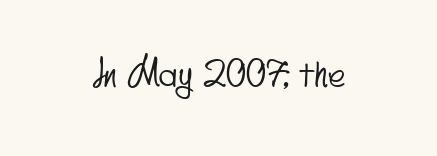
The image shows 37 px condensed sans-serif type; set centered, normal letter spacing, not underlined; low stroke contrast and a small x-height.
